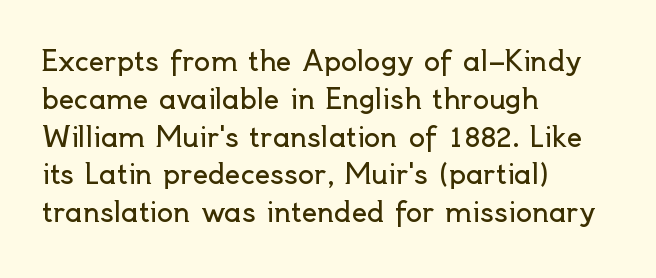
The image shows 27 px text type, upright; set left-aligned, normal line spacing (1.4x), normal letter spacing, not underlined.
